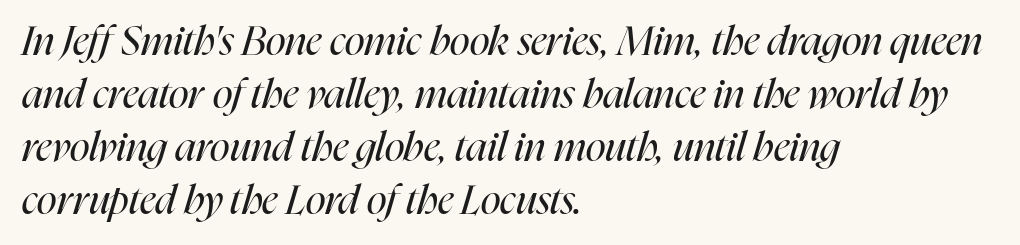
{"italic": "yes", "lean": "right", "slant_degrees": 16, "bold": "no", "weight": "regular", "width": "condensed", "stroke_contrast": "high", "x_height": "medium", "monospaced": "no", "underline": "no", "align": "left", "line_spacing": "normal", "line_spacing_ratio": 1.29, "letter_spacing": "normal", "letter_spacing_em": 0.0, "glyph_px": 41}
